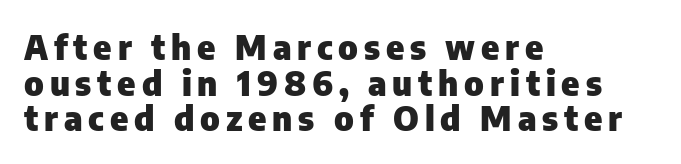
Q: Is the text bold? A: Yes.
Q: Is the text italic (slanted)? A: No, it is upright.
Q: Is the typeface a serif or a sans-serif typeface? A: Sans-serif.
Q: Is the text underlined? A: No.
Q: How is the paragraph aligned? A: Left-aligned.
Q: Is the spacing between lines tight, normal or loose? A: Tight.
Q: Width (condensed, normal, or wide)? A: Normal.
Q: Stroke contrast? A: Low.
Q: x-height? A: Medium.
Q: Monospaced? A: No.
